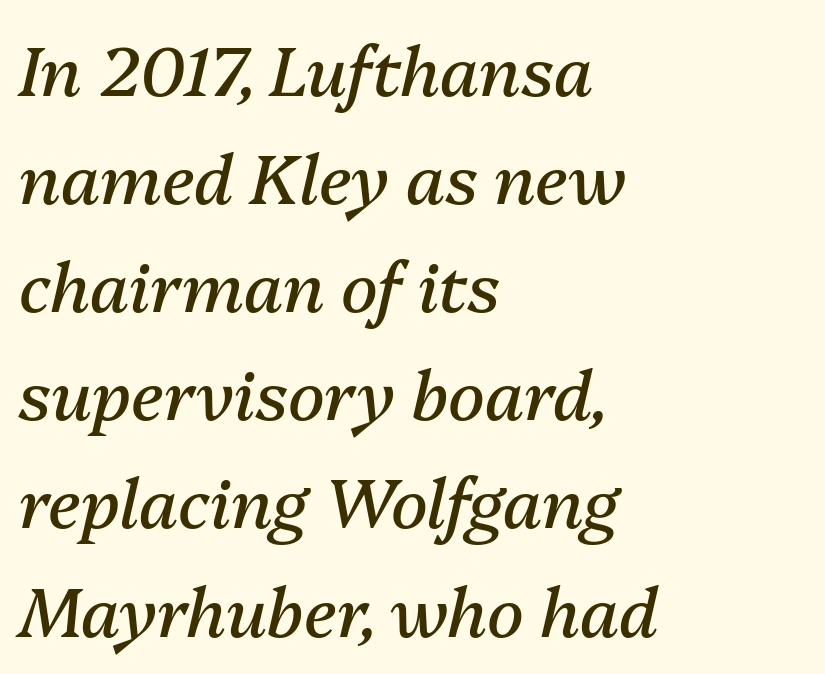
The image shows 68 px regular-weight type, italic (leaning right); set left-aligned, normal line spacing (1.59x), normal letter spacing, not underlined; medium stroke contrast and a medium x-height.
